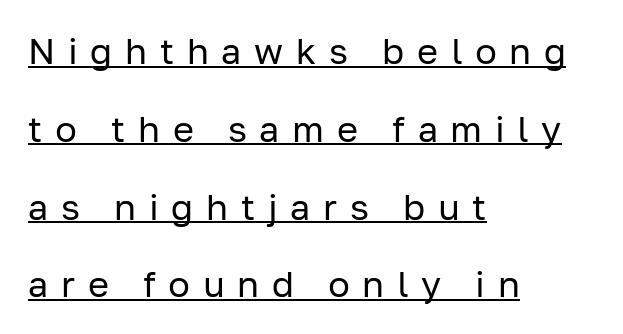
The passage shown is typed in a proportional face where columns would drift. Notice how the stems are strictly vertical — no italics here. The designer went with a sans here, leaving each stem footless. The tracking jumps out immediately: characters are airy and widely separated.
